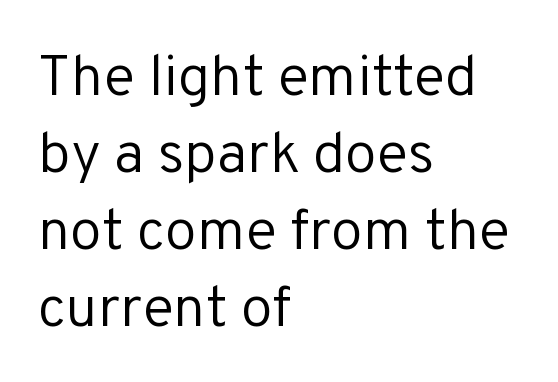
Q: Is the text bold? A: No.
Q: Is the text italic (slanted)? A: No, it is upright.
Q: Is the typeface a serif or a sans-serif typeface? A: Sans-serif.
Q: Is the text underlined? A: No.
Q: How is the paragraph aligned? A: Left-aligned.
Q: Is the spacing between letters normal or unusually wide? A: Normal.
Q: Is the spacing between lines tight, normal or loose? A: Normal.
Q: Width (condensed, normal, or wide)? A: Normal.
Q: Stroke contrast? A: Low.
Q: x-height? A: Medium.
Q: Monospaced? A: No.
